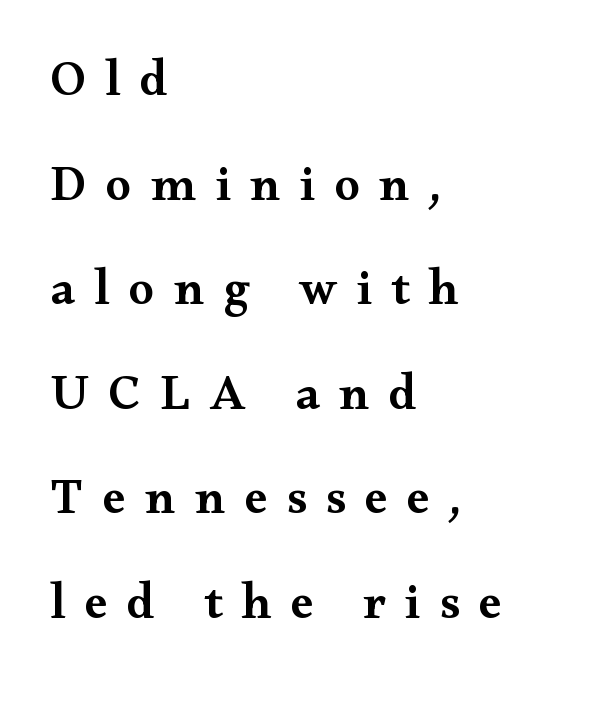
{"serif": "yes", "italic": "no", "bold": "semi", "weight": "semibold", "width": "wide", "stroke_contrast": "medium", "x_height": "small", "monospaced": "no", "underline": "no", "align": "left", "line_spacing": "loose", "line_spacing_ratio": 2.05, "letter_spacing": "wide", "letter_spacing_em": 0.38, "glyph_px": 51}
